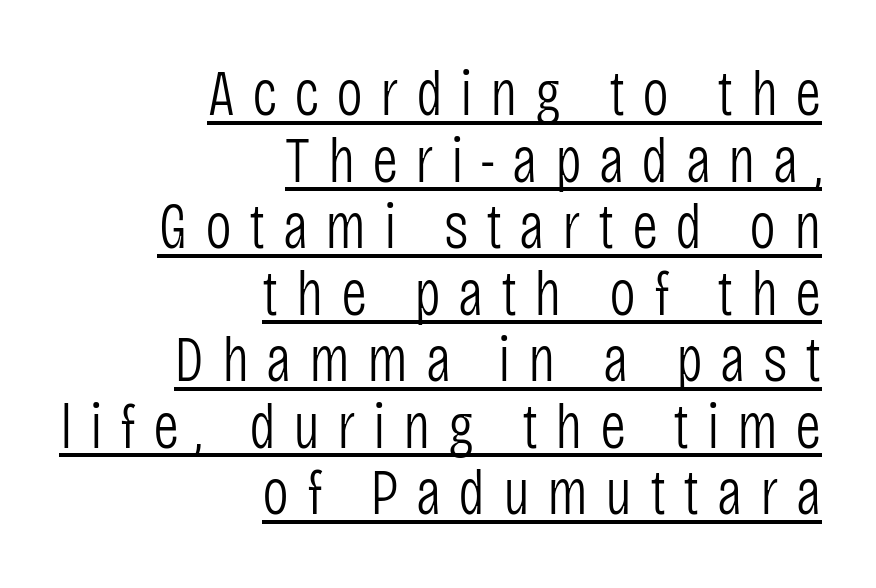
Q: Is the text bold? A: No.
Q: Is the text italic (slanted)? A: No, it is upright.
Q: Is the typeface a serif or a sans-serif typeface? A: Sans-serif.
Q: Is the text underlined? A: Yes.
Q: How is the paragraph aligned? A: Right-aligned.
Q: Is the spacing between letters normal or unusually wide? A: Unusually wide.
Q: Is the spacing between lines tight, normal or loose? A: Tight.
Q: Width (condensed, normal, or wide)? A: Condensed.
Q: Stroke contrast? A: Low.
Q: x-height? A: Large.
Q: Monospaced? A: No.
